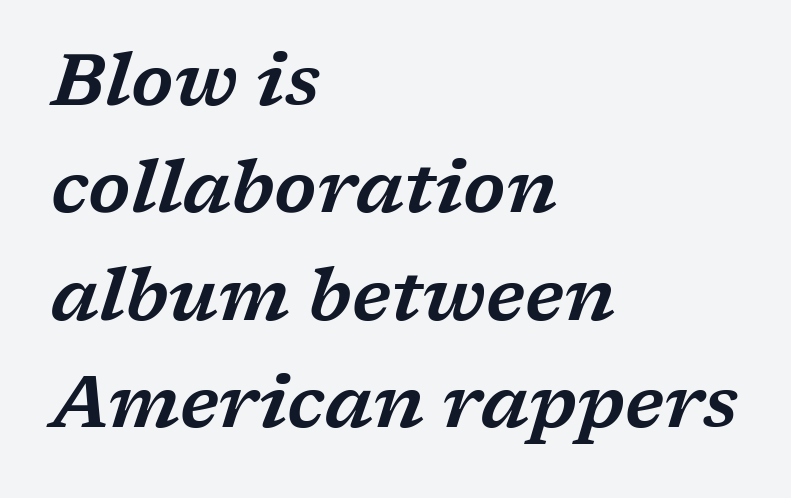
{"serif": "yes", "italic": "yes", "lean": "right", "slant_degrees": 17, "width": "wide", "stroke_contrast": "low", "x_height": "medium", "monospaced": "no", "underline": "no", "align": "left", "line_spacing": "normal", "line_spacing_ratio": 1.47, "letter_spacing": "normal", "letter_spacing_em": 0.0, "glyph_px": 73}
